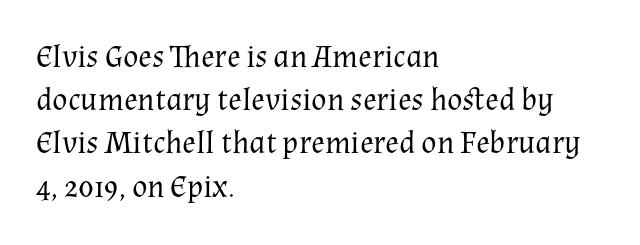
The image shows 32 px regular-weight serif type, upright; set left-aligned, normal line spacing (1.35x), normal letter spacing, not underlined; medium stroke contrast and a medium x-height.
